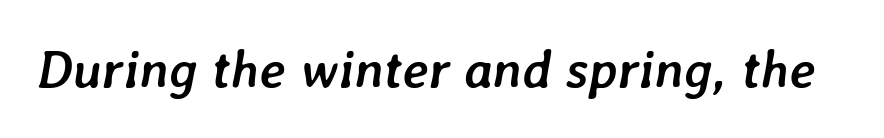
The image shows 53 px semibold type, italic (leaning right); set normal letter spacing, not underlined; low stroke contrast and a medium x-height.
